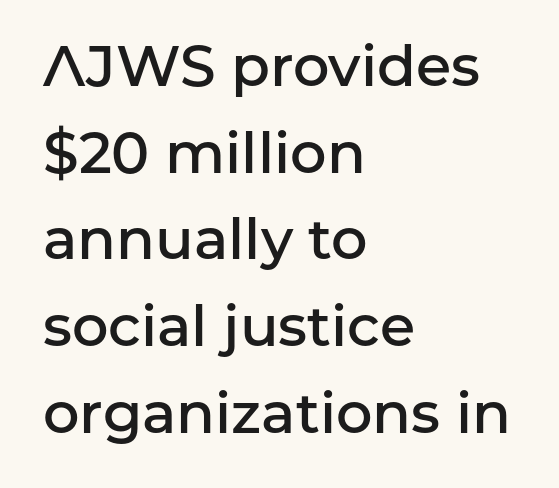
Q: Is the text bold? A: Semi-bold.
Q: Is the text italic (slanted)? A: No, it is upright.
Q: Is the typeface a serif or a sans-serif typeface? A: Sans-serif.
Q: Is the text underlined? A: No.
Q: How is the paragraph aligned? A: Left-aligned.
Q: Is the spacing between letters normal or unusually wide? A: Normal.
Q: Is the spacing between lines tight, normal or loose? A: Normal.
Q: Width (condensed, normal, or wide)? A: Normal.
Q: Stroke contrast? A: Low.
Q: x-height? A: Medium.
Q: Monospaced? A: No.
